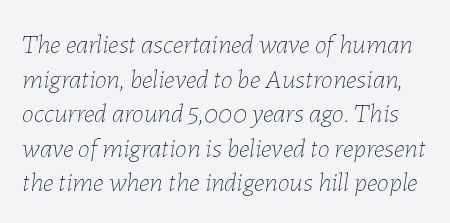
{"italic": "yes", "lean": "right", "slant_degrees": 7, "bold": "no", "underline": "no", "line_spacing": "normal", "line_spacing_ratio": 1.28, "letter_spacing": "normal", "letter_spacing_em": 0.0, "glyph_px": 27}
